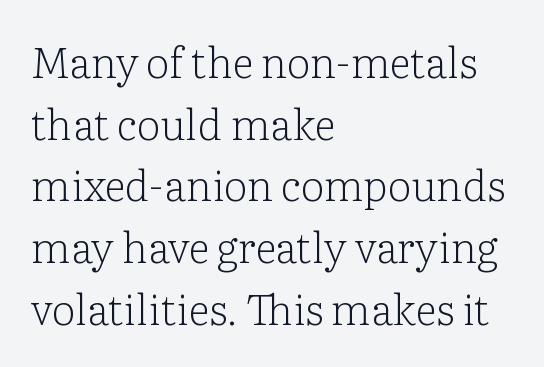
{"serif": "yes", "italic": "no", "bold": "no", "weight": "light", "width": "normal", "stroke_contrast": "low", "x_height": "medium", "monospaced": "no", "underline": "no", "align": "left", "line_spacing": "normal", "line_spacing_ratio": 1.47, "letter_spacing": "normal", "letter_spacing_em": 0.0, "glyph_px": 42}
